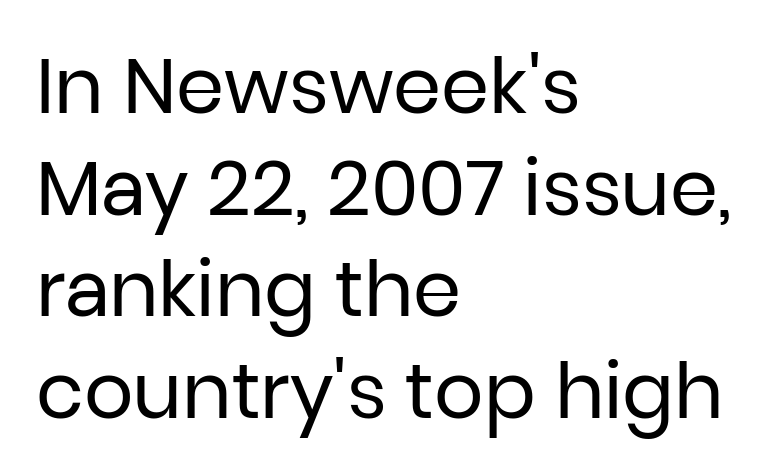
The image shows 77 px regular-weight sans-serif type, upright; set left-aligned, normal line spacing (1.32x), normal letter spacing, not underlined; low stroke contrast and a medium x-height.
